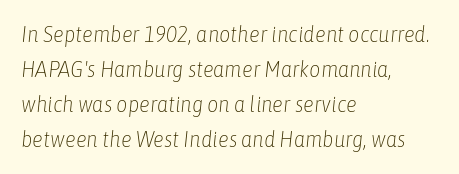
{"italic": "yes", "lean": "right", "slant_degrees": 6, "bold": "no", "underline": "no", "align": "left", "line_spacing": "normal", "line_spacing_ratio": 1.59, "letter_spacing": "normal", "letter_spacing_em": 0.0, "glyph_px": 22}
